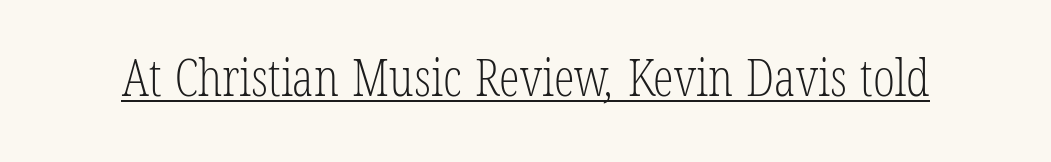
The image shows 52 px light, condensed serif type; set normal letter spacing, underlined; low stroke contrast and a medium x-height.
